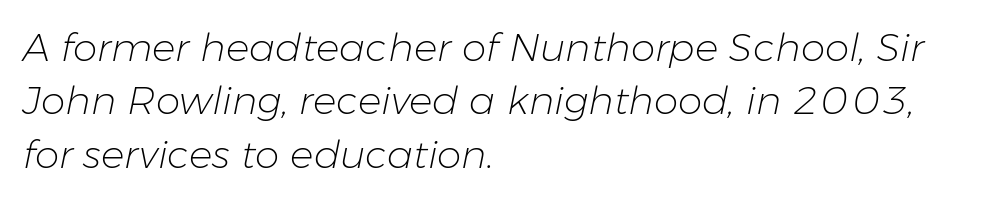
{"italic": "yes", "lean": "right", "slant_degrees": 11, "bold": "no", "weight": "light", "width": "normal", "stroke_contrast": "low", "x_height": "medium", "monospaced": "no", "underline": "no", "align": "left", "line_spacing": "normal", "line_spacing_ratio": 1.37, "letter_spacing": "normal", "letter_spacing_em": 0.0, "glyph_px": 39}
